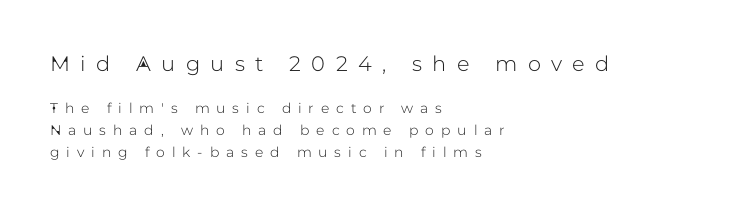
Unlike italic type, these characters show no tilt at all. Line spacing here is normal. Students, note that the glyphs here are deliberately spaced far apart. This rendering features lettering with no underline. Horizontally, the lines are justified to the leading edge only. You get the large type first, then a drop to smaller type.
